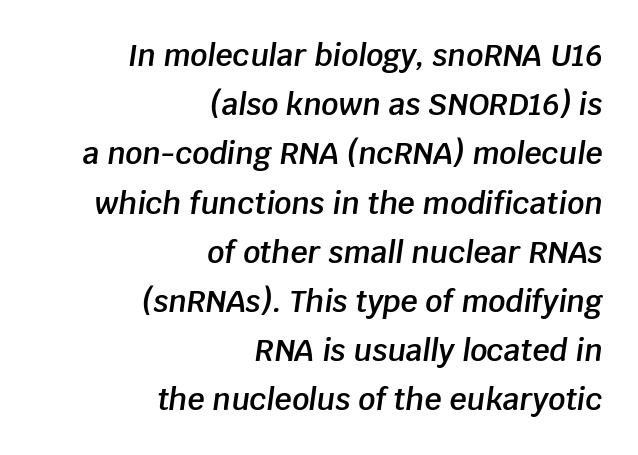
The image shows 30 px semibold type, italic (leaning right); set right-aligned, normal line spacing (1.64x), normal letter spacing, not underlined; low stroke contrast and a large x-height.
